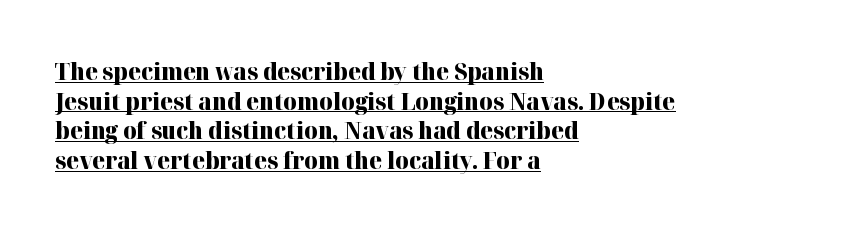
The image shows 23 px bold type, upright; set left-aligned, normal line spacing (1.29x), normal letter spacing, underlined.
